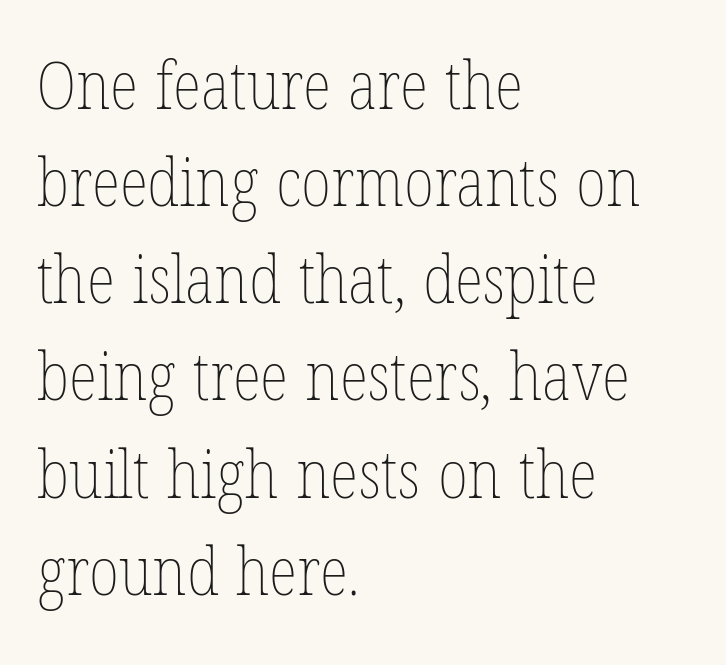
The image shows 67 px thin, condensed type, upright; set left-aligned, normal line spacing (1.45x), normal letter spacing, not underlined; low stroke contrast and a medium x-height.
